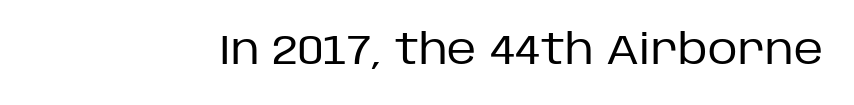
Q: Is the text bold? A: No.
Q: Is the text italic (slanted)? A: No, it is upright.
Q: Is the typeface a serif or a sans-serif typeface? A: Sans-serif.
Q: Is the text underlined? A: No.
Q: Is the spacing between letters normal or unusually wide? A: Normal.
Q: Width (condensed, normal, or wide)? A: Normal.
Q: Stroke contrast? A: Low.
Q: x-height? A: Large.
Q: Monospaced? A: No.
